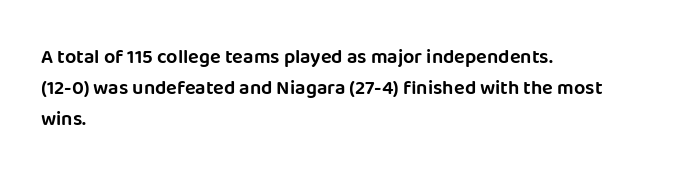
Layout note: lines flush left. Designer's note — italics off, roman on. The baseline area is clear. Reading down the column, the eye jumps a familiar distance to each next line. Default kerning and tracking; the words read as compact shapes.
